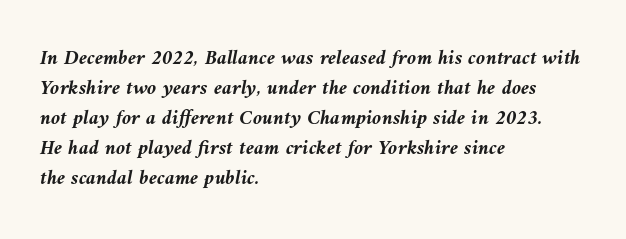
Q: Is the text bold? A: Yes.
Q: Is the text italic (slanted)? A: Yes, it leans left by about 10 degrees.
Q: Is the text underlined? A: No.
Q: How is the paragraph aligned? A: Left-aligned.
Q: Is the spacing between letters normal or unusually wide? A: Normal.
Q: Is the spacing between lines tight, normal or loose? A: Normal.
